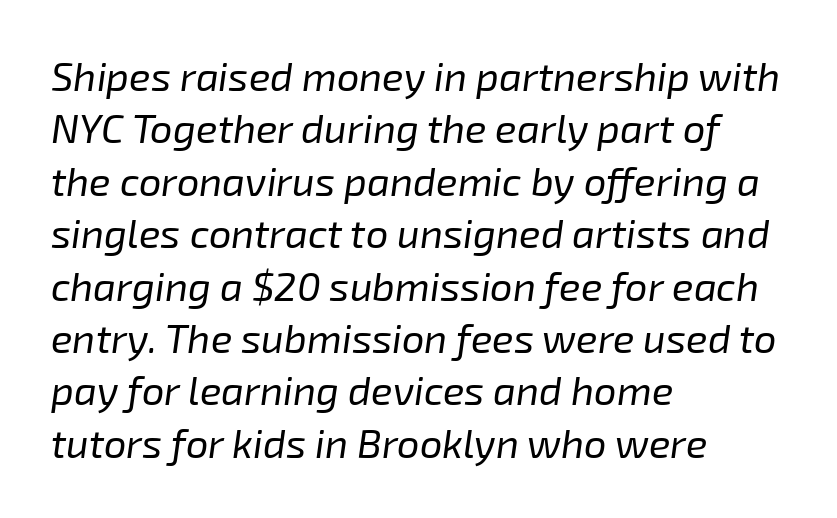
{"italic": "yes", "lean": "right", "slant_degrees": 8, "bold": "no", "weight": "regular", "width": "normal", "stroke_contrast": "low", "x_height": "medium", "monospaced": "no", "underline": "no", "align": "left", "line_spacing": "normal", "line_spacing_ratio": 1.31, "letter_spacing": "normal", "letter_spacing_em": 0.0, "glyph_px": 40}
